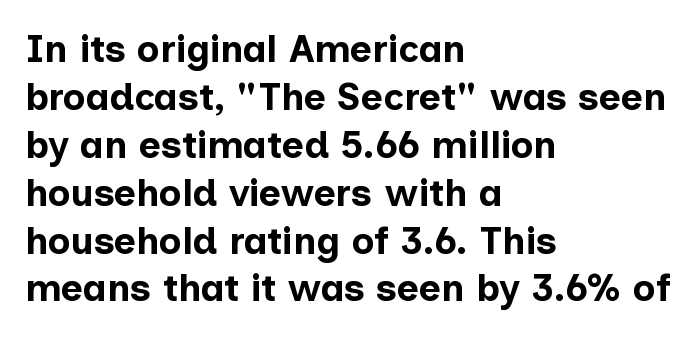
{"serif": "no", "italic": "no", "bold": "yes", "weight": "bold", "width": "normal", "stroke_contrast": "low", "x_height": "medium", "monospaced": "no", "underline": "no", "align": "left", "line_spacing": "normal", "line_spacing_ratio": 1.26, "letter_spacing": "normal", "letter_spacing_em": 0.0, "glyph_px": 38}
